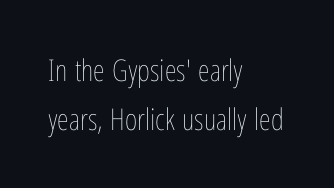
Q: Is the text bold? A: No.
Q: Is the text italic (slanted)? A: No, it is upright.
Q: Is the text underlined? A: No.
Q: How is the paragraph aligned? A: Left-aligned.
Q: Is the spacing between letters normal or unusually wide? A: Normal.
Q: Is the spacing between lines tight, normal or loose? A: Normal.
Q: Width (condensed, normal, or wide)? A: Condensed.
Q: Stroke contrast? A: Low.
Q: x-height? A: Medium.
Q: Monospaced? A: No.
